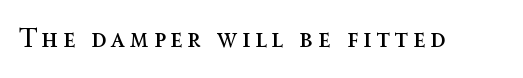
The space directly below the letters is spotless. The letters look calm and open, with moderate or lighter stems. Notice how the stems are strictly vertical — no italics here.
